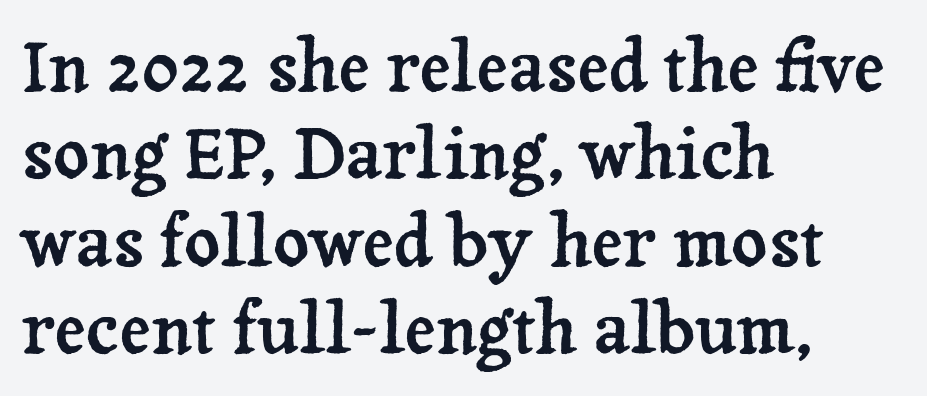
Q: Is the text italic (slanted)? A: No, it is upright.
Q: Is the typeface a serif or a sans-serif typeface? A: Serif.
Q: Is the text underlined? A: No.
Q: How is the paragraph aligned? A: Left-aligned.
Q: Is the spacing between letters normal or unusually wide? A: Normal.
Q: Is the spacing between lines tight, normal or loose? A: Normal.
Q: Width (condensed, normal, or wide)? A: Normal.
Q: Stroke contrast? A: Low.
Q: x-height? A: Medium.
Q: Monospaced? A: No.
